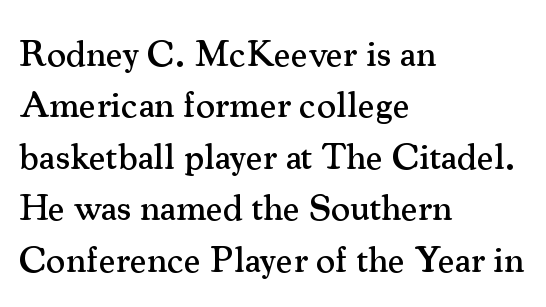
Each letter keeps its own natural width here, so spacing adapts to shape. Are there feet on the stems? There are — it's a serif. Here the glyphs are tracked normally, forming tight word shapes. The lines in this sample share a left origin and differ only in where they stop. A clean baseline with only descenders dipping below it.
